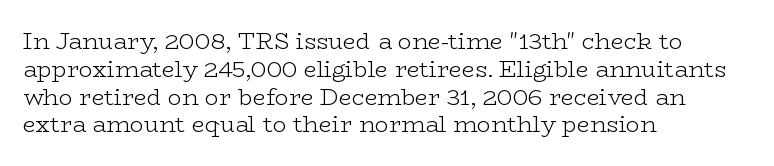
The image shows 23 px text type, upright; set left-aligned, line spacing 1.21x, normal letter spacing, not underlined.
